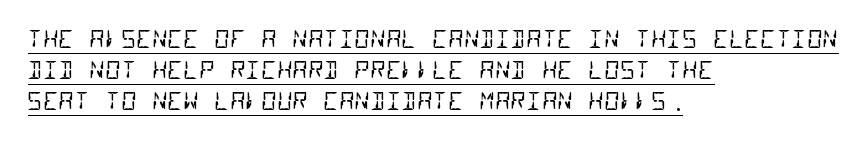
Q: Is the text bold? A: No.
Q: Is the text underlined? A: Yes.
Q: How is the paragraph aligned? A: Left-aligned.
Q: Is the spacing between letters normal or unusually wide? A: Normal.
Q: Is the spacing between lines tight, normal or loose? A: Normal.
